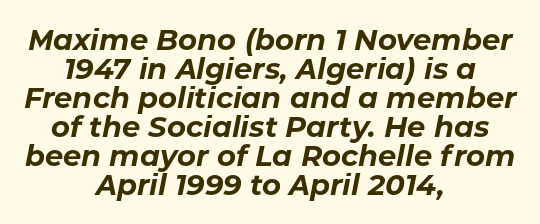
The image shows 29 px bold type, italic (leaning right); set centered, tight line spacing (1.0x), normal letter spacing, not underlined; low stroke contrast and a medium x-height.
